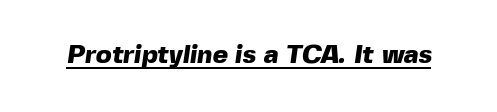
The rendering keeps characters at their native spacing. Each line of the rendering has a horizontal stroke beneath the glyphs. Every letter is thick-stroked: bold, no question.
